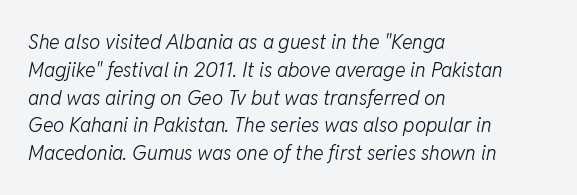
Q: Is the text bold? A: No.
Q: Is the text italic (slanted)? A: Yes, it leans right by about 11 degrees.
Q: Is the text underlined? A: No.
Q: How is the paragraph aligned? A: Left-aligned.
Q: Is the spacing between letters normal or unusually wide? A: Normal.
Q: Is the spacing between lines tight, normal or loose? A: Normal.
